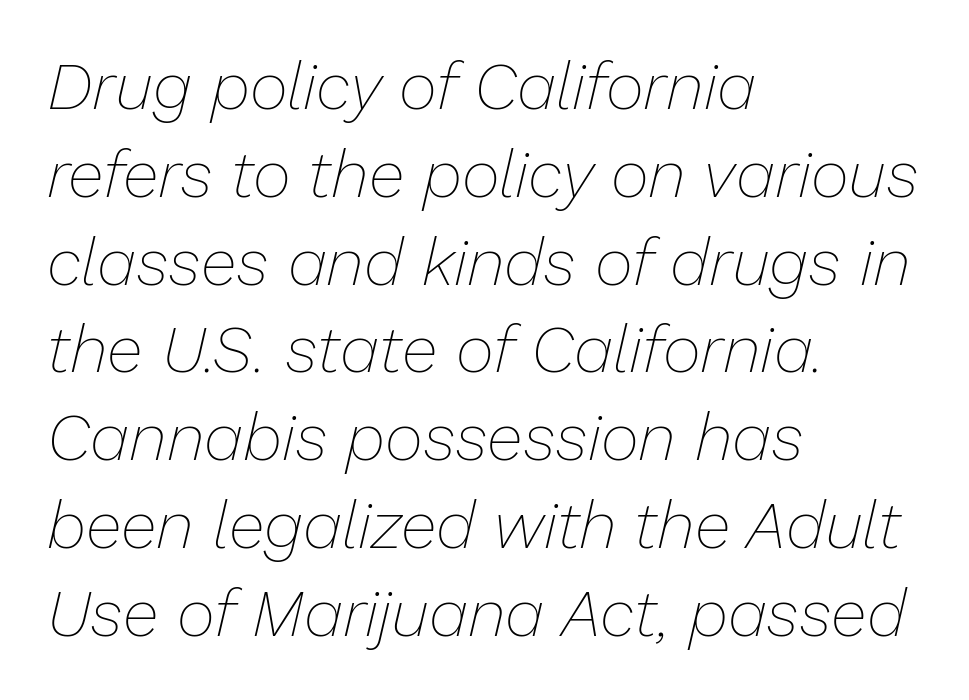
Q: Is the text bold? A: No.
Q: Is the text italic (slanted)? A: Yes, it leans right by about 13 degrees.
Q: Is the text underlined? A: No.
Q: How is the paragraph aligned? A: Left-aligned.
Q: Is the spacing between letters normal or unusually wide? A: Normal.
Q: Is the spacing between lines tight, normal or loose? A: Normal.
Q: Width (condensed, normal, or wide)? A: Normal.
Q: Stroke contrast? A: Low.
Q: x-height? A: Medium.
Q: Monospaced? A: No.
